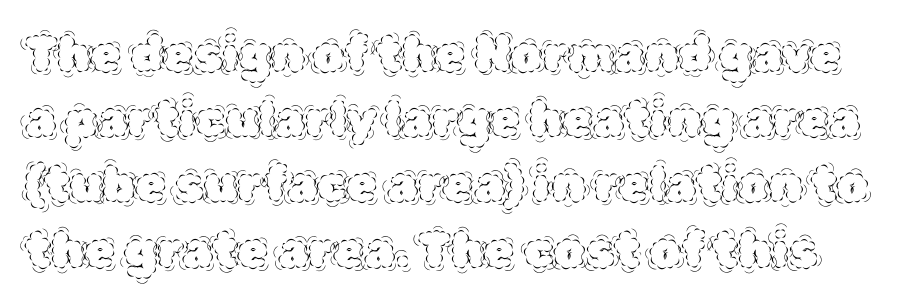
The image shows 49 px thin type, upright; set normal line spacing (1.33x), normal letter spacing, not underlined; a large x-height.
